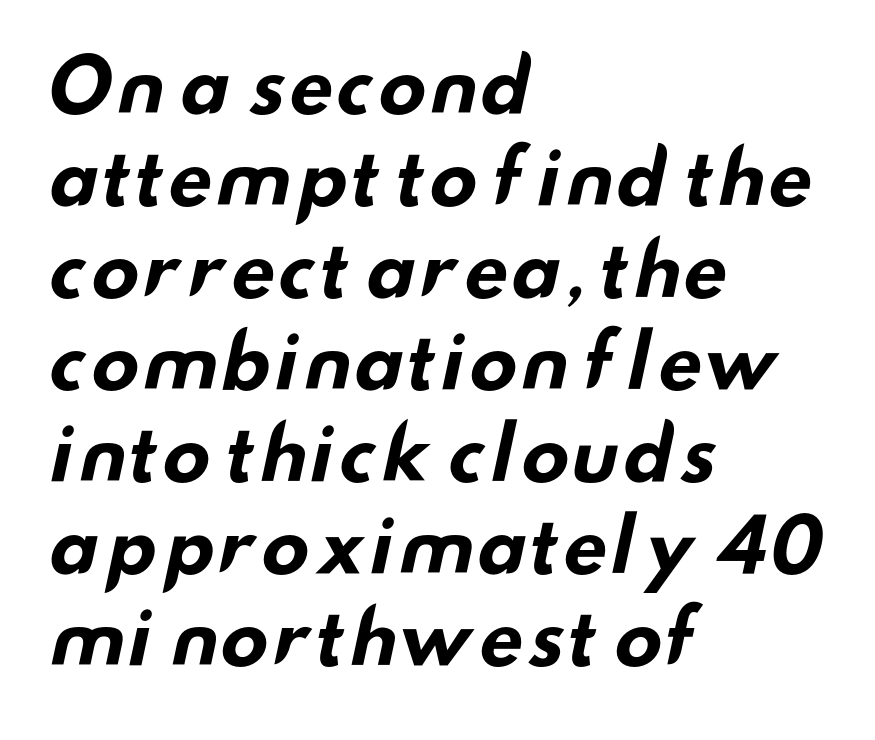
The image shows 73 px bold, wide sans-serif type; set left-aligned, normal line spacing (1.26x), normal letter spacing, not underlined; low stroke contrast and a small x-height.
